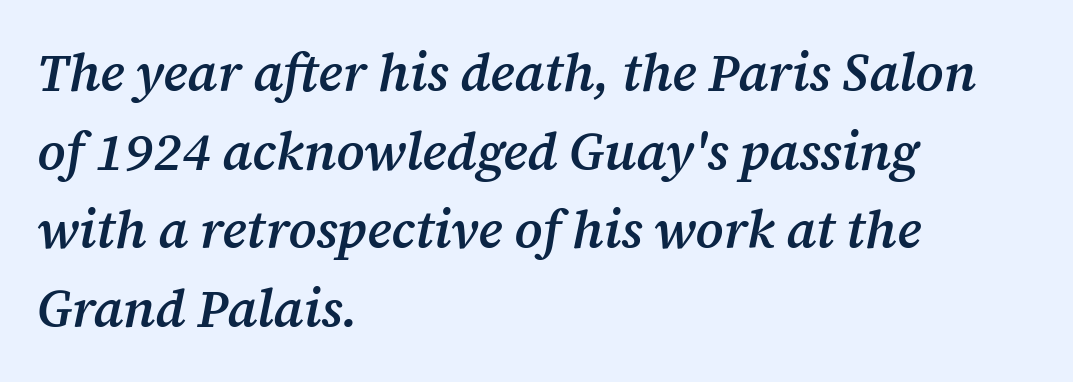
Q: Is the text bold? A: Semi-bold.
Q: Is the text italic (slanted)? A: Yes, it leans right by about 12 degrees.
Q: Is the typeface a serif or a sans-serif typeface? A: Serif.
Q: Is the text underlined? A: No.
Q: How is the paragraph aligned? A: Left-aligned.
Q: Is the spacing between letters normal or unusually wide? A: Normal.
Q: Is the spacing between lines tight, normal or loose? A: Normal.
Q: Width (condensed, normal, or wide)? A: Normal.
Q: Stroke contrast? A: Medium.
Q: x-height? A: Medium.
Q: Monospaced? A: No.
